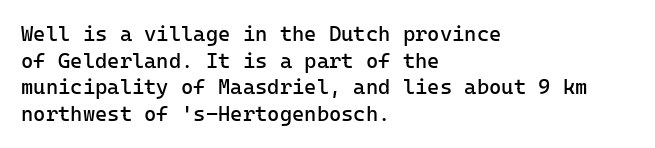
Summary of weight: not heavy and not bold. The vertical gap from one line to the next is medium. The type is set solid horizontally, with unmodified tracking. No italicization has been applied; the sample stays upright. The paragraph shown leans on its left margin. The gap between lines stays unmarked.
